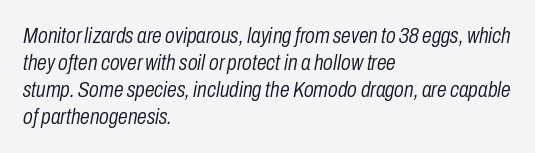
{"italic": "yes", "lean": "right", "slant_degrees": 10, "bold": "no", "underline": "no", "align": "left", "line_spacing_ratio": 1.23, "letter_spacing": "normal", "letter_spacing_em": 0.0, "glyph_px": 22}
